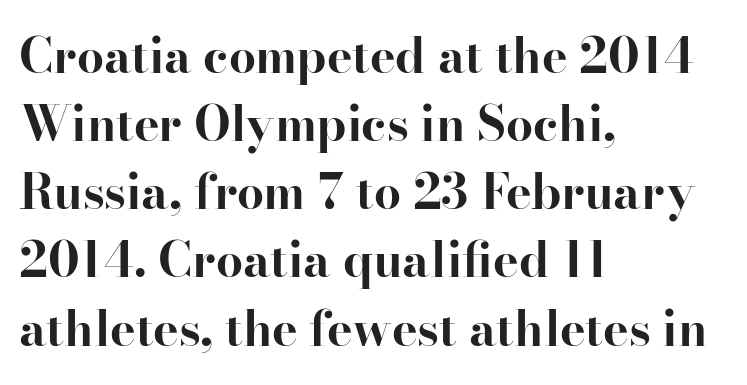
{"serif": "yes", "italic": "no", "bold": "yes", "weight": "bold", "width": "normal", "stroke_contrast": "high", "x_height": "small", "monospaced": "no", "underline": "no", "align": "left", "line_spacing": "normal", "line_spacing_ratio": 1.42, "letter_spacing": "normal", "letter_spacing_em": 0.0, "glyph_px": 48}
